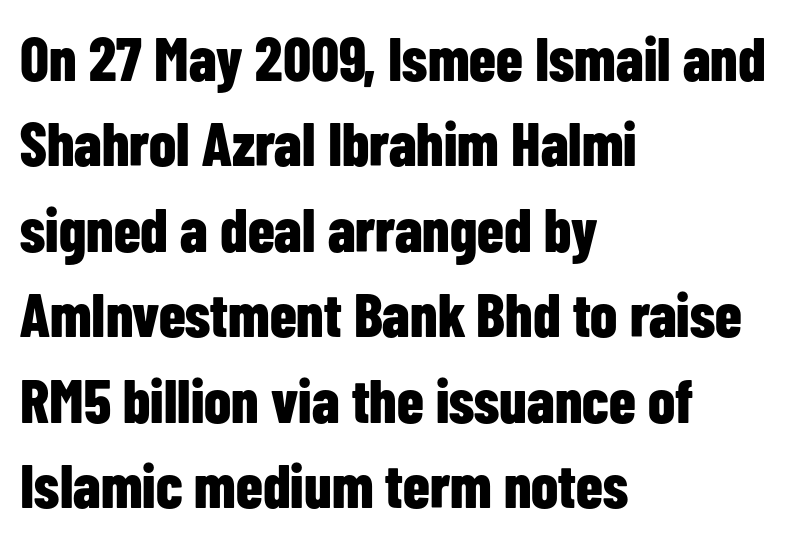
Nobody drew a line under any word here. No extra tracking has been applied to these lines. Every row of glyphs begins at an identical x-position on the left. Compared with an ordinary text face, these strokes are far heavier — a full bold.
